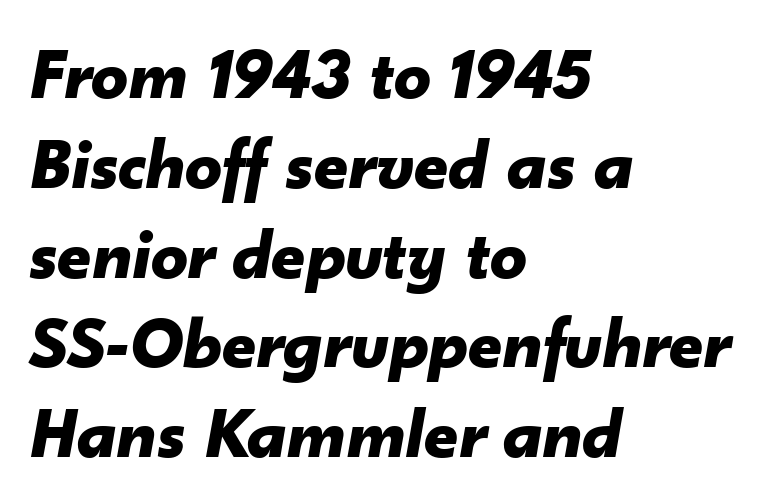
The image shows 73 px bold type, italic (leaning right); set left-aligned, line spacing 1.23x, normal letter spacing, not underlined; low stroke contrast and a small x-height.
